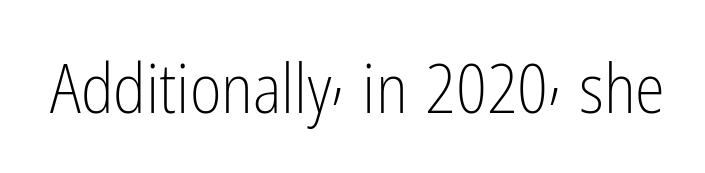
The image shows 68 px light, condensed sans-serif type, upright; set normal letter spacing, not underlined; low stroke contrast and a medium x-height.
